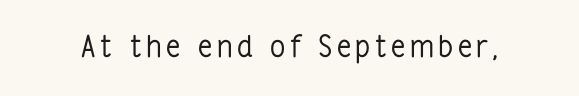
The image shows 30 px regular-weight, condensed sans-serif type, upright; set not underlined; low stroke contrast and a medium x-height.
